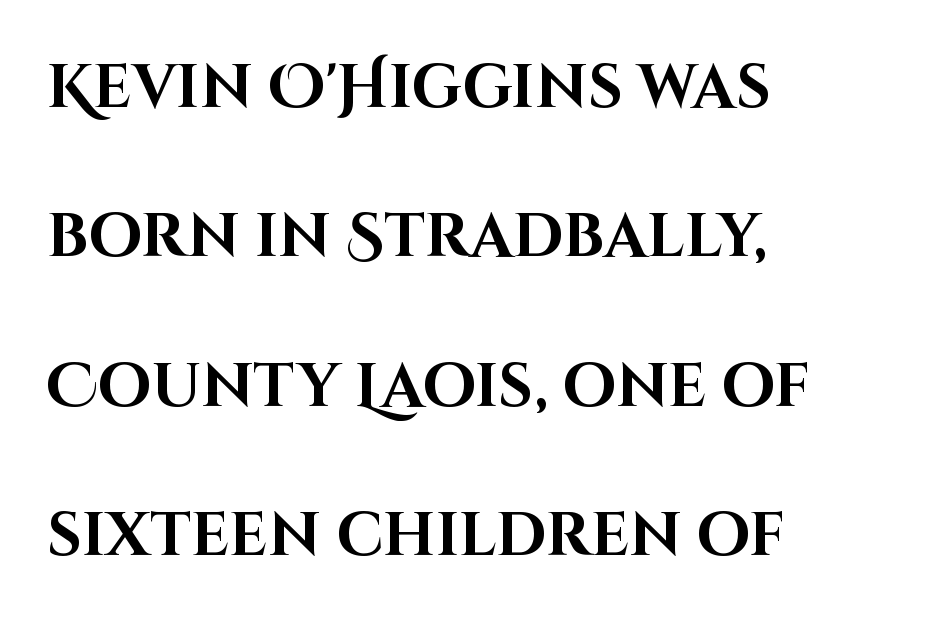
{"serif": "no", "italic": "no", "bold": "yes", "weight": "bold", "width": "normal", "stroke_contrast": "high", "x_height": "large", "monospaced": "no", "underline": "no", "align": "left", "line_spacing": "loose", "line_spacing_ratio": 2.45, "letter_spacing": "normal", "letter_spacing_em": 0.0, "glyph_px": 61}
